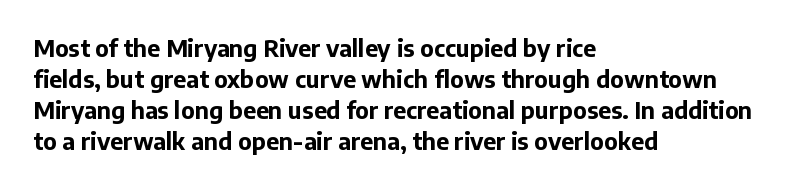
Caption: bold face, heavy strokes. Compared with typical body copy, the letter spacing here is the same. Line starts are locked; line ends wander. The axis of the letterforms is exactly vertical.
